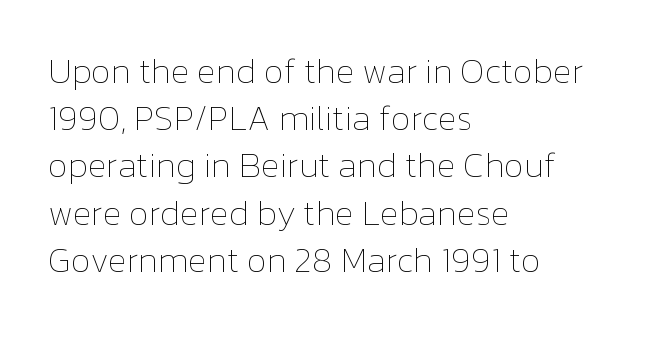
The image shows 35 px thin type, upright; set left-aligned, normal line spacing (1.35x), normal letter spacing, not underlined; low stroke contrast and a medium x-height.
